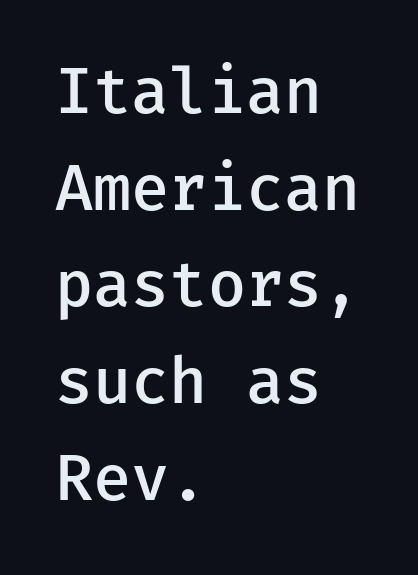
Q: Is the text bold? A: Semi-bold.
Q: Is the text italic (slanted)? A: No, it is upright.
Q: Is the typeface a serif or a sans-serif typeface? A: Sans-serif.
Q: Is the text underlined? A: No.
Q: How is the paragraph aligned? A: Left-aligned.
Q: Is the spacing between letters normal or unusually wide? A: Normal.
Q: Is the spacing between lines tight, normal or loose? A: Normal.
Q: Width (condensed, normal, or wide)? A: Normal.
Q: Stroke contrast? A: Low.
Q: x-height? A: Medium.
Q: Monospaced? A: Yes.
